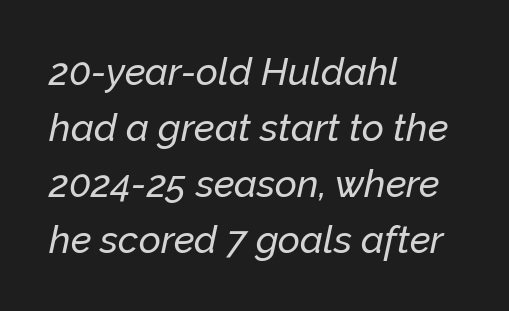
The passage shown stacks its lines at a standard gap. The area under the type is left untouched. Every character sits at an angle, as italics do. Each letter keeps its own natural width here, so spacing adapts to shape.
